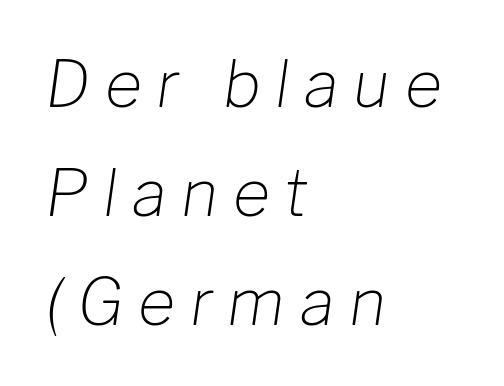
The image shows 64 px light type, italic (leaning right); set left-aligned, normal line spacing (1.7x), unusually wide letter spacing (+0.23 em), not underlined; low stroke contrast and a medium x-height.
